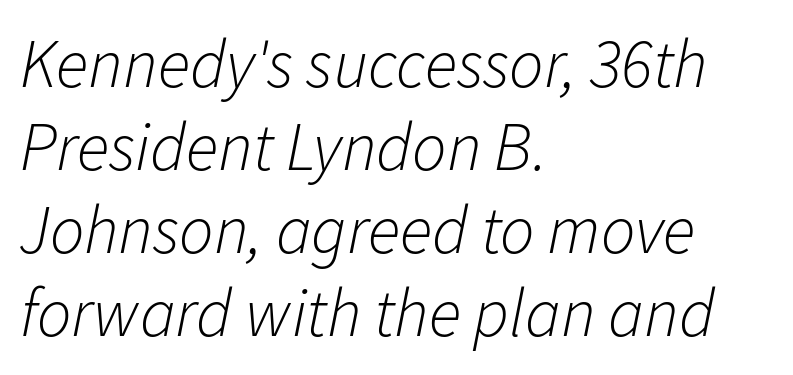
Here the designer chose a conventional face with non-uniform glyph widths. This is oblique type, the kind used for emphasis or titles. Casual observation: everything's shoved over to the left. The area under the type is left untouched. The weight would be labelled regular, book, light, or lighter still. This rendering leaves character spacing at its baseline value.
